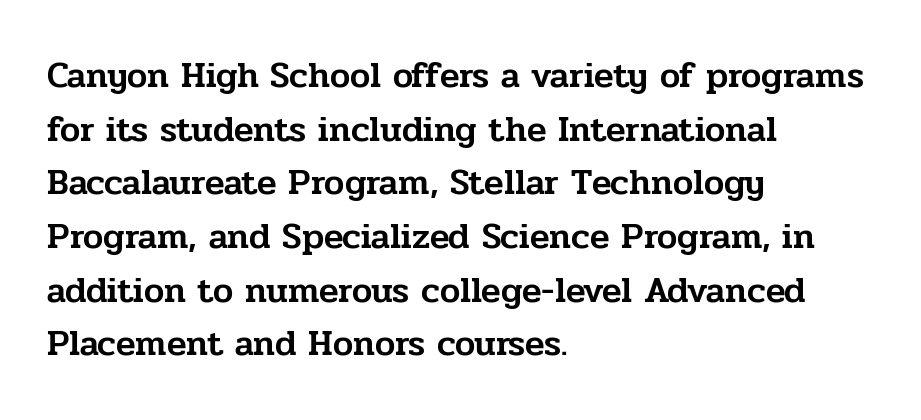
How are the letters spaced? Ordinarily, with no added tracking. Character widths vary here, with narrow letters taking less room than wide ones. The designer went with a serif here, giving each stem small feet. The passage is arranged the way most books set body copy — flush left. The area under the type is left untouched. Each new line begins a customary step beneath the previous one.
